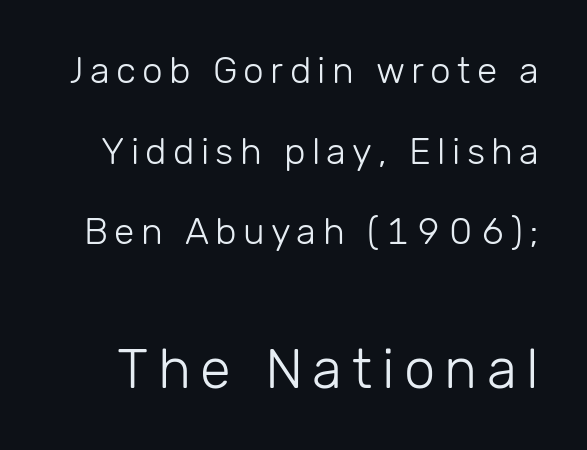
The image shows 56 px light sans-serif type, upright; set loose line spacing (2.18x), not underlined; the second (bottom) block is 1.51x larger; low stroke contrast and a medium x-height.
